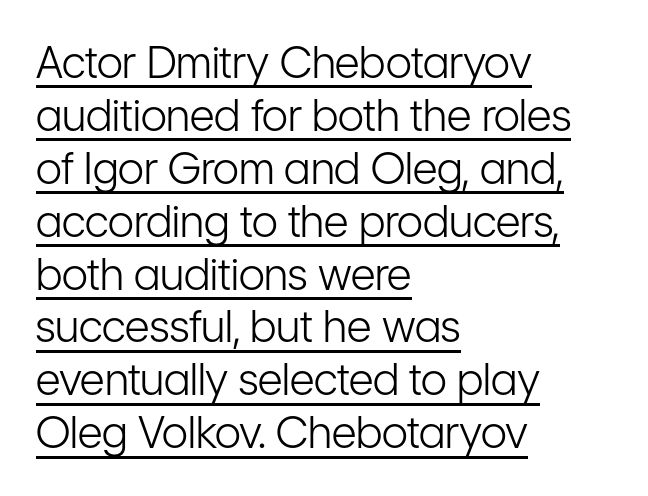
{"serif": "no", "italic": "no", "bold": "no", "weight": "light", "width": "condensed", "stroke_contrast": "low", "x_height": "medium", "monospaced": "no", "underline": "yes", "align": "left", "line_spacing_ratio": 1.23, "letter_spacing": "normal", "letter_spacing_em": 0.0, "glyph_px": 43}
